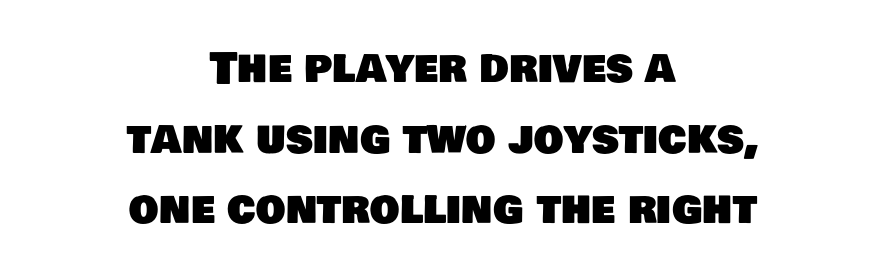
{"serif": "no", "width": "normal", "stroke_contrast": "low", "x_height": "large", "monospaced": "no", "underline": "no", "align": "center", "line_spacing": "normal", "line_spacing_ratio": 1.68, "letter_spacing": "normal", "letter_spacing_em": 0.0, "glyph_px": 42}
